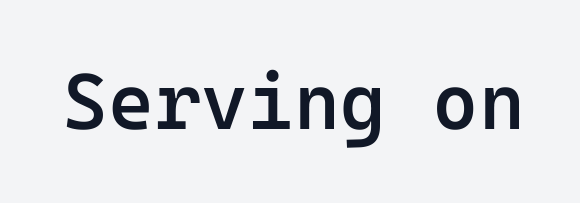
{"serif": "no", "italic": "no", "bold": "semi", "weight": "semibold", "width": "normal", "stroke_contrast": "low", "x_height": "medium", "monospaced": "yes", "underline": "no", "letter_spacing": "normal", "letter_spacing_em": 0.0, "glyph_px": 79}
